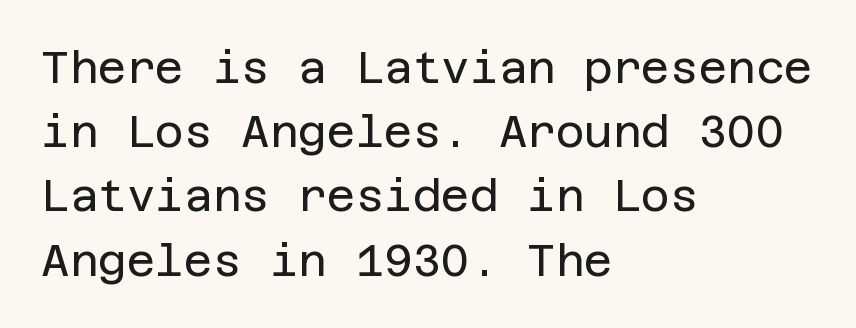
Weight class: somewhere from thin through regular. A typesetter would call this zero additional tracking. The space beneath each line is pristine and unruled. Line beginnings align vertically; line endings do not. Nope, not italic — everything's standing straight. One glance says typical: line gaps are just what's usual.
